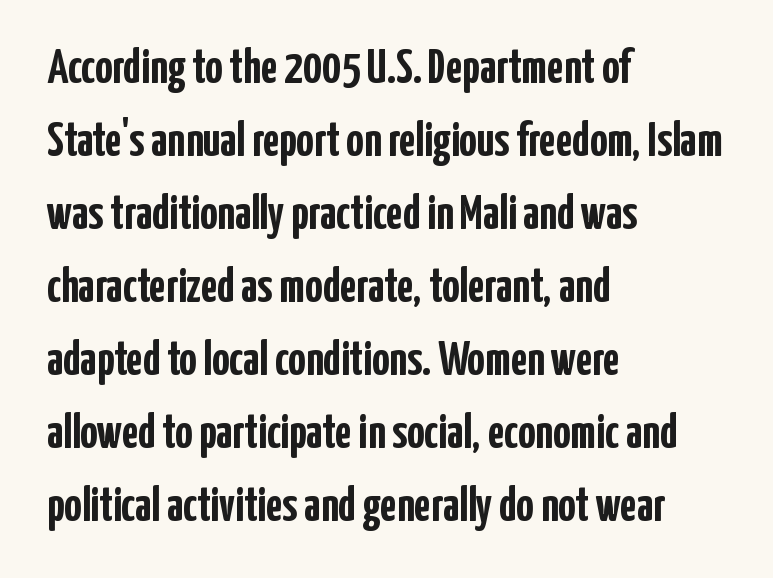
Q: Is the text bold? A: Yes.
Q: Is the text italic (slanted)? A: No, it is upright.
Q: Is the typeface a serif or a sans-serif typeface? A: Sans-serif.
Q: Is the text underlined? A: No.
Q: How is the paragraph aligned? A: Left-aligned.
Q: Is the spacing between letters normal or unusually wide? A: Normal.
Q: Is the spacing between lines tight, normal or loose? A: Normal.
Q: Width (condensed, normal, or wide)? A: Condensed.
Q: Stroke contrast? A: Low.
Q: x-height? A: Medium.
Q: Monospaced? A: No.
